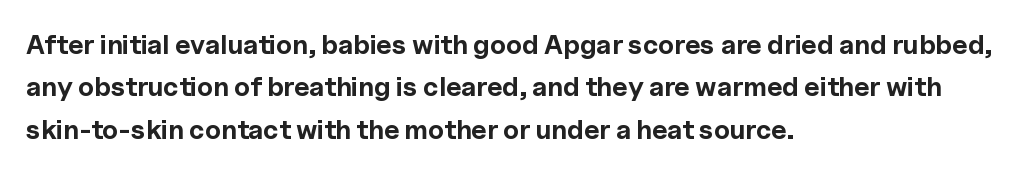
Q: Is the text bold? A: Yes.
Q: Is the text italic (slanted)? A: No, it is upright.
Q: Is the text underlined? A: No.
Q: How is the paragraph aligned? A: Left-aligned.
Q: Is the spacing between letters normal or unusually wide? A: Normal.
Q: Is the spacing between lines tight, normal or loose? A: Normal.
